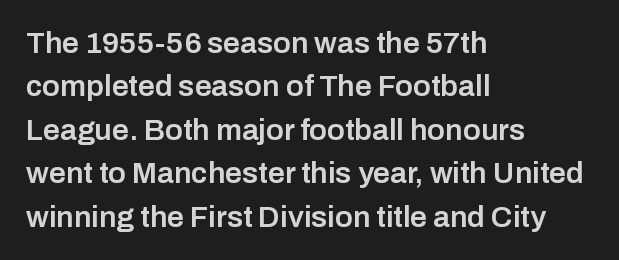
The image shows 30 px semibold sans-serif type, upright; set left-aligned, normal line spacing (1.45x), normal letter spacing, not underlined; low stroke contrast and a medium x-height.
